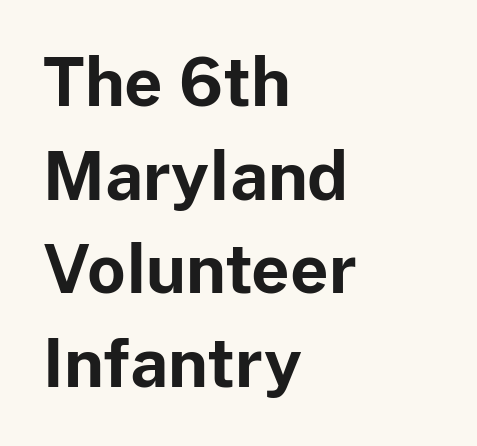
The image shows 66 px bold sans-serif type, upright; set left-aligned, normal line spacing (1.42x), normal letter spacing, not underlined; low stroke contrast and a medium x-height.
